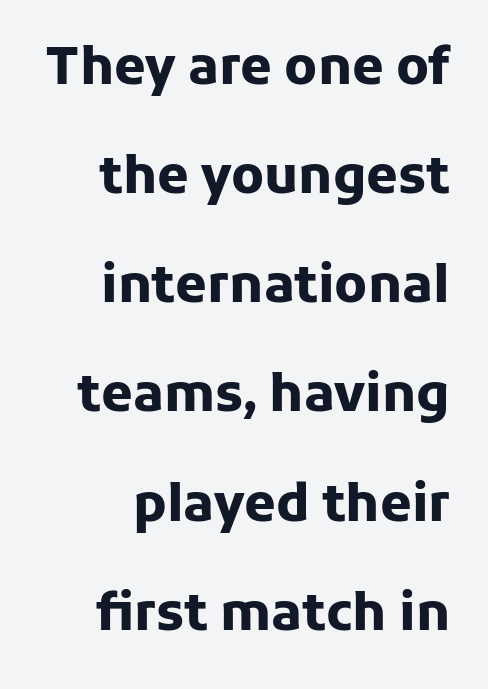
The image shows 51 px heavy sans-serif type, upright; set right-aligned, loose line spacing (2.14x), normal letter spacing, not underlined; low stroke contrast and a medium x-height.
